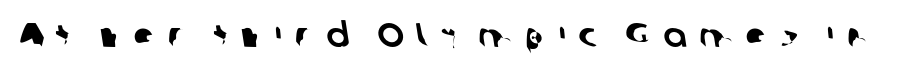
Each letter keeps its own natural width here, so spacing adapts to shape. Letterform terminals end flat and unadorned throughout the passage. No word sits above an underline. Inter-character spacing is expanded well beyond the font's built-in metrics.
